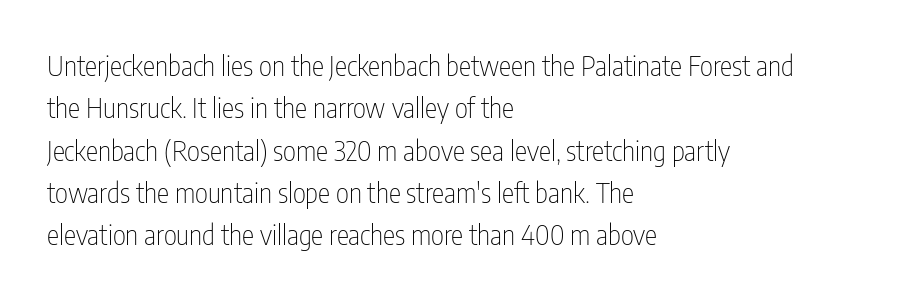
Q: Is the text bold? A: No.
Q: Is the text italic (slanted)? A: No, it is upright.
Q: Is the typeface a serif or a sans-serif typeface? A: Sans-serif.
Q: Is the text underlined? A: No.
Q: How is the paragraph aligned? A: Left-aligned.
Q: Is the spacing between letters normal or unusually wide? A: Normal.
Q: Is the spacing between lines tight, normal or loose? A: Normal.
Q: Width (condensed, normal, or wide)? A: Condensed.
Q: Stroke contrast? A: Low.
Q: x-height? A: Medium.
Q: Monospaced? A: No.
